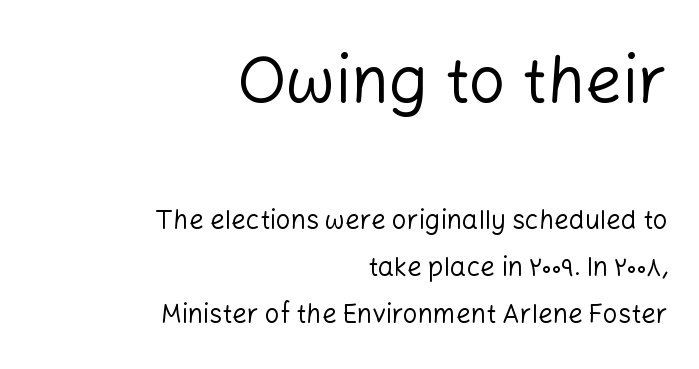
Q: Is the text bold? A: No.
Q: Is the text italic (slanted)? A: No, it is upright.
Q: Is the typeface a serif or a sans-serif typeface? A: Sans-serif.
Q: Is the text underlined? A: No.
Q: How is the paragraph aligned? A: Right-aligned.
Q: Is the spacing between letters normal or unusually wide? A: Normal.
Q: Which block of text is set in a larger size, the first (top) or the second (bottom)? A: The first (top) one.
Q: Width (condensed, normal, or wide)? A: Normal.
Q: Stroke contrast? A: Low.
Q: x-height? A: Medium.
Q: Monospaced? A: No.
